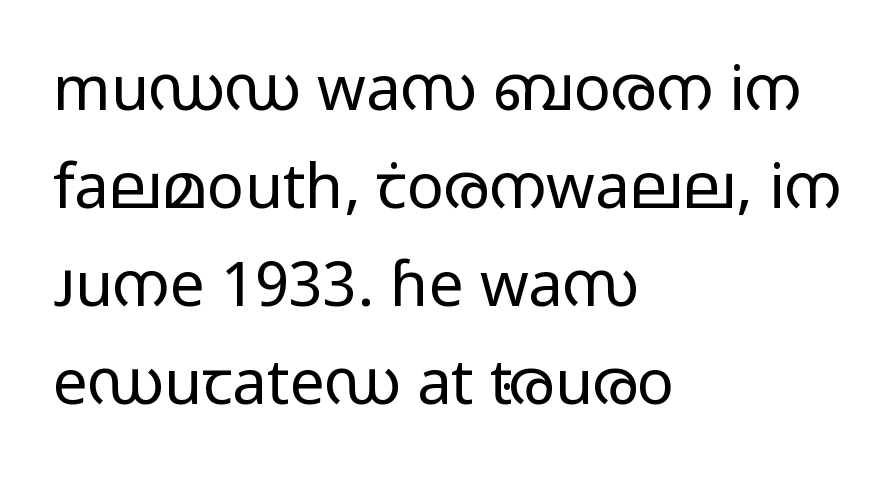
{"serif": "no", "italic": "no", "bold": "no", "weight": "regular", "width": "wide", "stroke_contrast": "low", "x_height": "medium", "monospaced": "no", "underline": "no", "align": "left", "line_spacing": "normal", "line_spacing_ratio": 1.58, "letter_spacing": "normal", "letter_spacing_em": 0.0, "glyph_px": 62}
